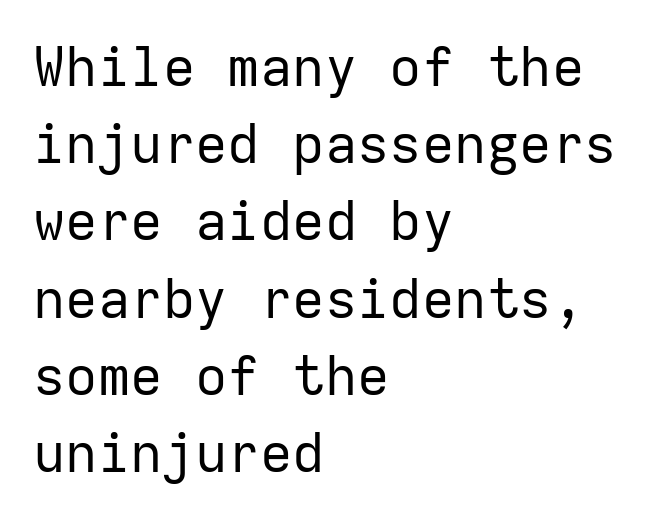
{"serif": "no", "italic": "no", "bold": "no", "weight": "regular", "width": "normal", "stroke_contrast": "low", "x_height": "medium", "monospaced": "yes", "underline": "no", "align": "left", "line_spacing": "normal", "line_spacing_ratio": 1.43, "letter_spacing": "normal", "letter_spacing_em": 0.0, "glyph_px": 54}
